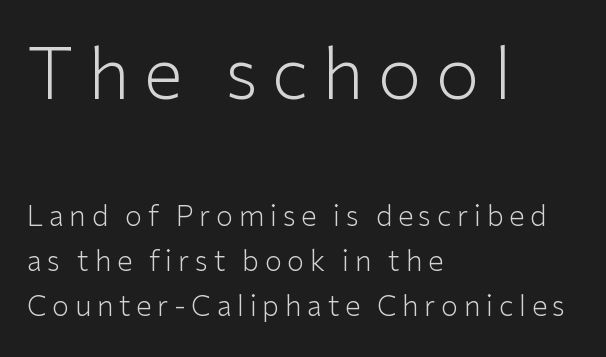
Q: Is the text bold? A: No.
Q: Is the text italic (slanted)? A: No, it is upright.
Q: Is the typeface a serif or a sans-serif typeface? A: Sans-serif.
Q: Is the text underlined? A: No.
Q: How is the paragraph aligned? A: Left-aligned.
Q: Is the spacing between letters normal or unusually wide? A: Unusually wide.
Q: Is the spacing between lines tight, normal or loose? A: Normal.
Q: Which block of text is set in a larger size, the first (top) or the second (bottom)? A: The first (top) one.
Q: Width (condensed, normal, or wide)? A: Normal.
Q: Stroke contrast? A: Low.
Q: x-height? A: Medium.
Q: Monospaced? A: No.
